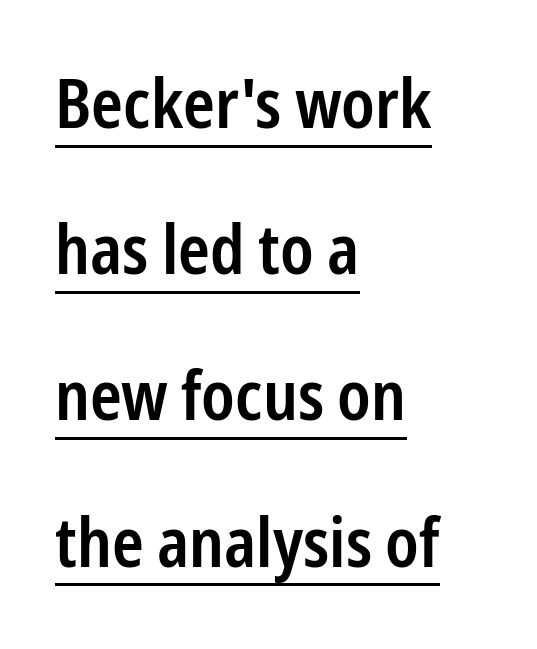
Note the varied advance widths — an 'i' is clearly narrower than an 'm'. The rendering keeps characters at their native spacing. No feet cap the strokes, marking this as sans-serif type. Emphasis is given by a line drawn under the lettering.
